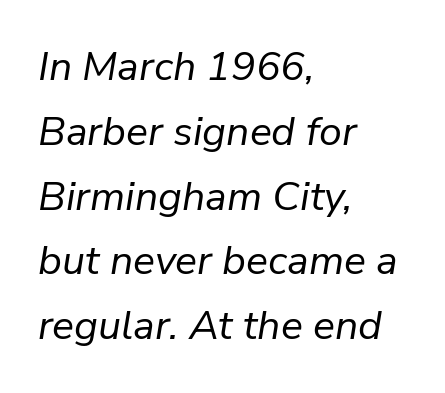
Is the type slanted? Yes — the strokes lean at a clear angle. Weight: not bold — regular or lighter. The rendering uses a moderate line-height, typical for paragraphs. Line starts are locked; line ends wander. The passage shown is not underscored anywhere. These lines are rendered in a variable-pitch font.
